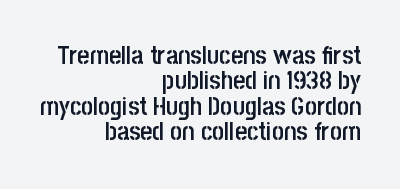
{"italic": "no", "bold": "semi", "underline": "no", "align": "right", "line_spacing": "tight", "line_spacing_ratio": 0.98, "letter_spacing": "normal", "letter_spacing_em": 0.0, "glyph_px": 26}
